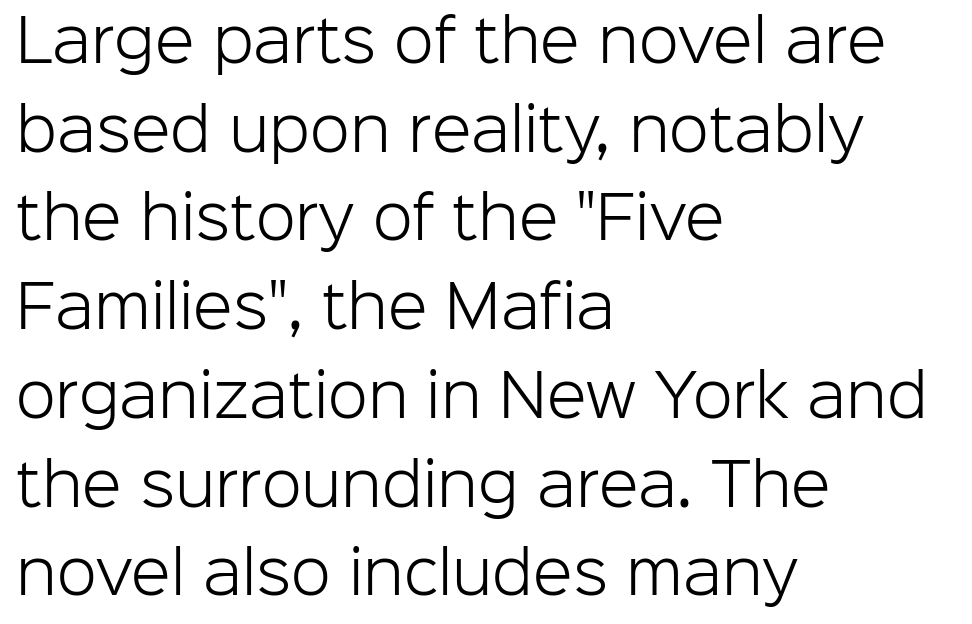
Q: Is the text bold? A: No.
Q: Is the text italic (slanted)? A: No, it is upright.
Q: Is the typeface a serif or a sans-serif typeface? A: Sans-serif.
Q: Is the text underlined? A: No.
Q: How is the paragraph aligned? A: Left-aligned.
Q: Is the spacing between letters normal or unusually wide? A: Normal.
Q: Is the spacing between lines tight, normal or loose? A: Normal.
Q: Width (condensed, normal, or wide)? A: Normal.
Q: Stroke contrast? A: Low.
Q: x-height? A: Medium.
Q: Monospaced? A: No.
